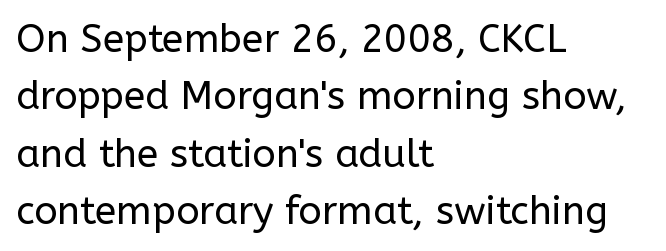
The image shows 39 px regular-weight sans-serif type, upright; set left-aligned, normal line spacing (1.47x), normal letter spacing, not underlined; low stroke contrast and a medium x-height.
